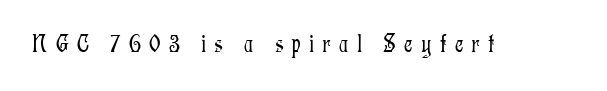
{"italic": "no", "bold": "no", "underline": "no", "letter_spacing": "wide", "letter_spacing_em": 0.31, "glyph_px": 26}
